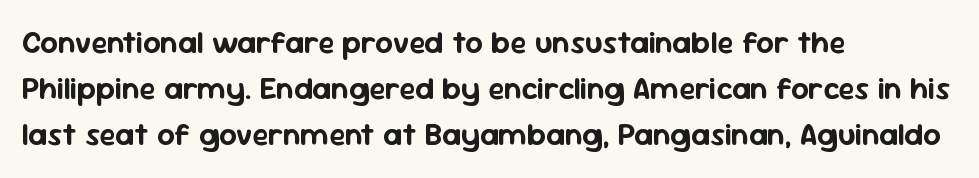
The image shows 31 px sans-serif type, upright; set left-aligned, normal line spacing (1.49x), normal letter spacing, not underlined; low stroke contrast and a medium x-height.
